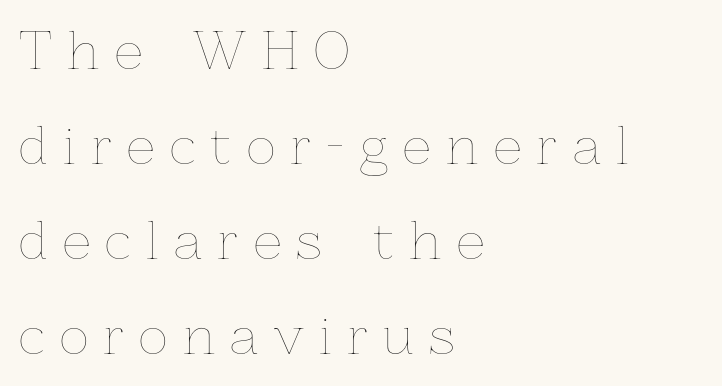
The image shows 50 px thin type, upright; set left-aligned, loose line spacing (1.9x), unusually wide letter spacing (+0.31 em), not underlined; low stroke contrast and a medium x-height.
